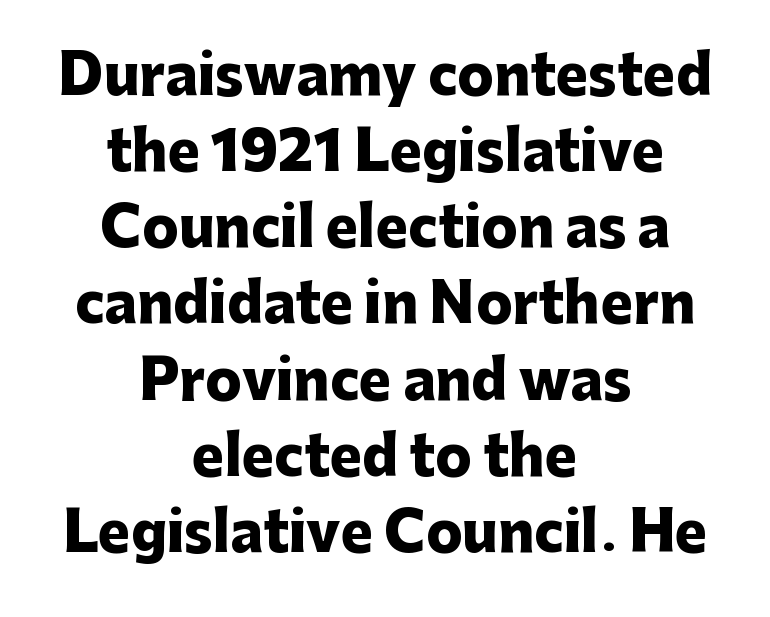
The words here are not underlined. Interline gaps are of average width in this sample. Notice how the stems are strictly vertical — no italics here. Pretty heavy lettering here — definitely bold. The face used here is proportionally spaced, like ordinary book or web type.
